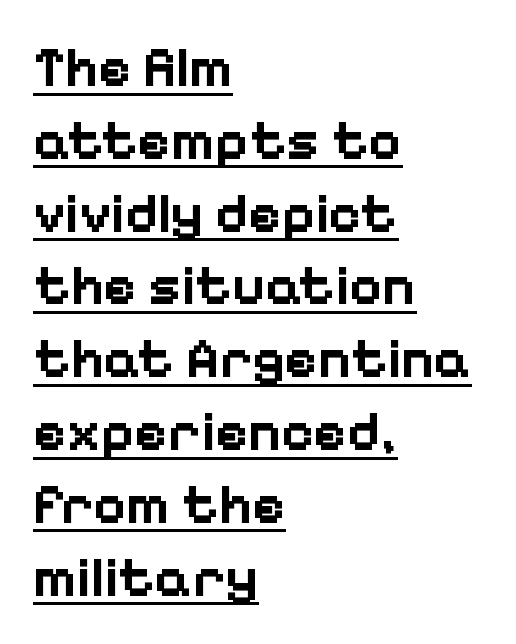
The image shows 56 px bold sans-serif type, upright; set left-aligned, normal line spacing (1.3x), normal letter spacing, underlined; low stroke contrast and a medium x-height.
